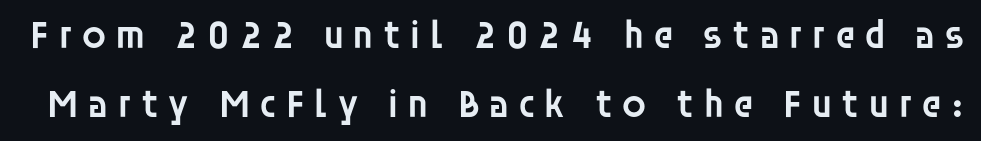
Unmarked baselines from the first word to the last. Is this a fixed-width face? No — the glyphs have proportional, varying widths. Notice how the stems are strictly vertical — no italics here. Strokes here are thickened, but only to semibold level. This rendering employs a face without finishing strokes, i.e., a sans-serif.
